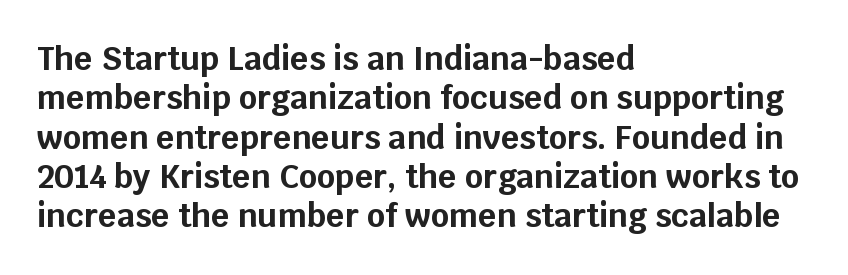
The image shows 32 px bold sans-serif type, upright; set left-aligned, line spacing 1.23x, normal letter spacing, not underlined; low stroke contrast and a large x-height.
